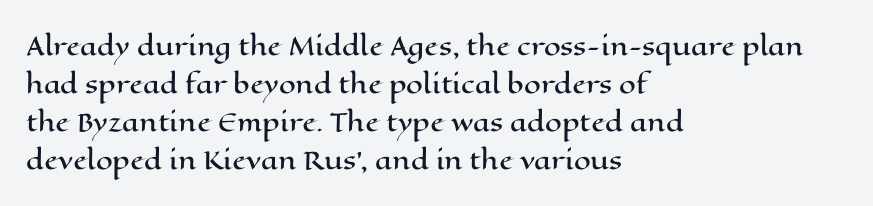
Q: Is the text italic (slanted)? A: No, it is upright.
Q: Is the text underlined? A: No.
Q: How is the paragraph aligned? A: Left-aligned.
Q: Is the spacing between letters normal or unusually wide? A: Normal.
Q: Is the spacing between lines tight, normal or loose? A: Normal.
